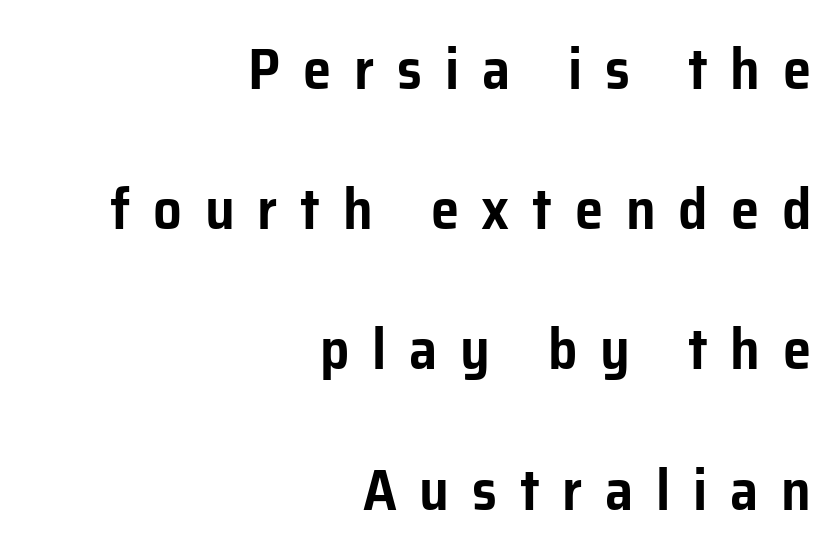
Look at the tracking — it's clearly loosened, letters drifting apart. The leading is generous, giving the passage an open texture. Serifs: no, the terminals of the letterforms are clean. The strip under each line holds only bare page. Spacing verdict: proportional, widths tailored to each character. Line ends are locked; line starts wander.
